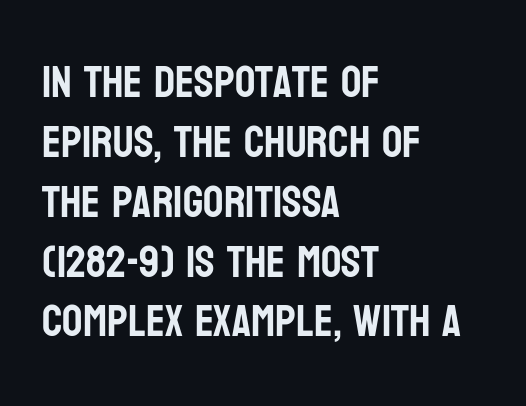
Q: Is the text italic (slanted)? A: No, it is upright.
Q: Is the typeface a serif or a sans-serif typeface? A: Sans-serif.
Q: Is the text underlined? A: No.
Q: How is the paragraph aligned? A: Left-aligned.
Q: Is the spacing between letters normal or unusually wide? A: Normal.
Q: Is the spacing between lines tight, normal or loose? A: Normal.
Q: Width (condensed, normal, or wide)? A: Condensed.
Q: Stroke contrast? A: Low.
Q: x-height? A: Large.
Q: Monospaced? A: No.
